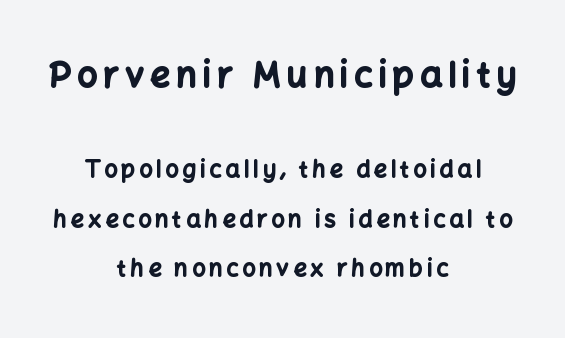
The image shows 35 px bold sans-serif type, upright; set centered, loose line spacing (2.15x), not underlined; the first (top) block is 1.52x larger; low stroke contrast and a medium x-height.
